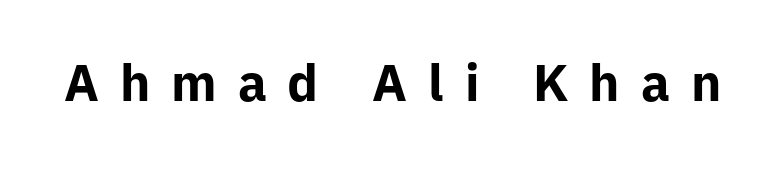
{"serif": "no", "italic": "no", "bold": "yes", "weight": "bold", "width": "normal", "stroke_contrast": "low", "x_height": "medium", "monospaced": "no", "underline": "no", "letter_spacing": "wide", "letter_spacing_em": 0.41, "glyph_px": 51}
